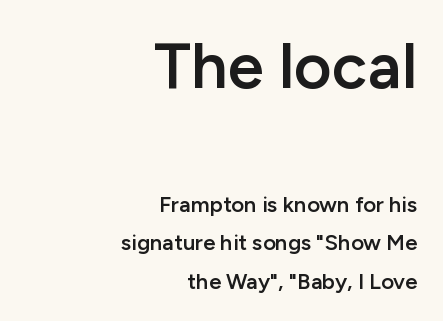
The image shows 65 px semibold sans-serif type, upright; set right-aligned, line spacing 1.74x, normal letter spacing, not underlined; the first (top) block is 2.95x larger; low stroke contrast and a medium x-height.
